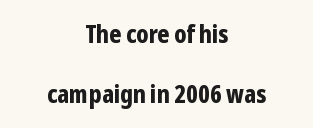
{"italic": "no", "bold": "yes", "underline": "no", "align": "center", "line_spacing": "loose", "line_spacing_ratio": 2.5, "letter_spacing": "normal", "letter_spacing_em": 0.0, "glyph_px": 24}
